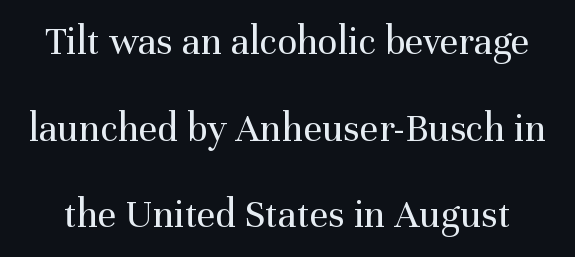
The image shows 41 px regular-weight serif type, upright; set loose line spacing (2.11x), normal letter spacing, not underlined; medium stroke contrast and a medium x-height.
